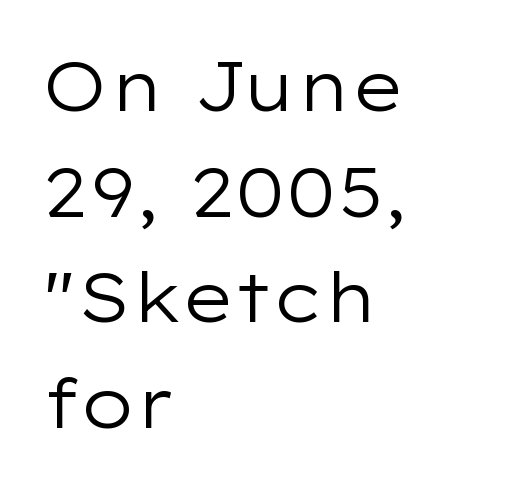
The image shows 69 px regular-weight, wide sans-serif type, upright; set left-aligned, normal line spacing (1.53x), normal letter spacing, not underlined; low stroke contrast and a medium x-height.
